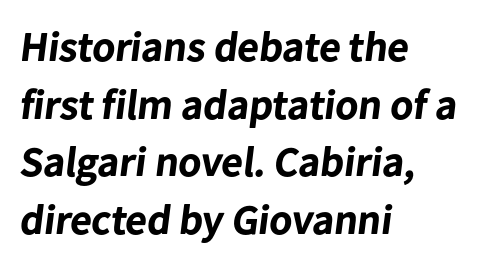
Q: Is the text bold? A: Yes.
Q: Is the typeface a serif or a sans-serif typeface? A: Sans-serif.
Q: Is the text underlined? A: No.
Q: How is the paragraph aligned? A: Left-aligned.
Q: Is the spacing between letters normal or unusually wide? A: Normal.
Q: Is the spacing between lines tight, normal or loose? A: Normal.
Q: Width (condensed, normal, or wide)? A: Normal.
Q: Stroke contrast? A: Low.
Q: x-height? A: Medium.
Q: Monospaced? A: No.
